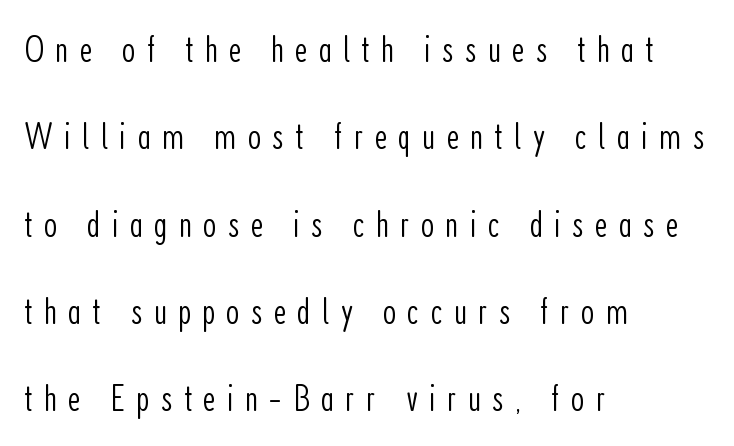
{"serif": "no", "italic": "no", "bold": "no", "weight": "light", "width": "condensed", "stroke_contrast": "low", "x_height": "medium", "monospaced": "no", "underline": "no", "align": "left", "line_spacing": "loose", "line_spacing_ratio": 2.24, "letter_spacing": "wide", "letter_spacing_em": 0.28, "glyph_px": 39}
